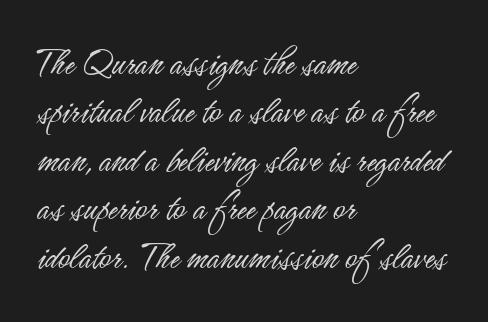
Q: Is the text bold? A: No.
Q: Is the text italic (slanted)? A: Yes.
Q: Is the typeface a serif or a sans-serif typeface? A: Sans-serif.
Q: Is the text underlined? A: No.
Q: How is the paragraph aligned? A: Left-aligned.
Q: Is the spacing between letters normal or unusually wide? A: Normal.
Q: Width (condensed, normal, or wide)? A: Condensed.
Q: Stroke contrast? A: Low.
Q: x-height? A: Small.
Q: Monospaced? A: No.
